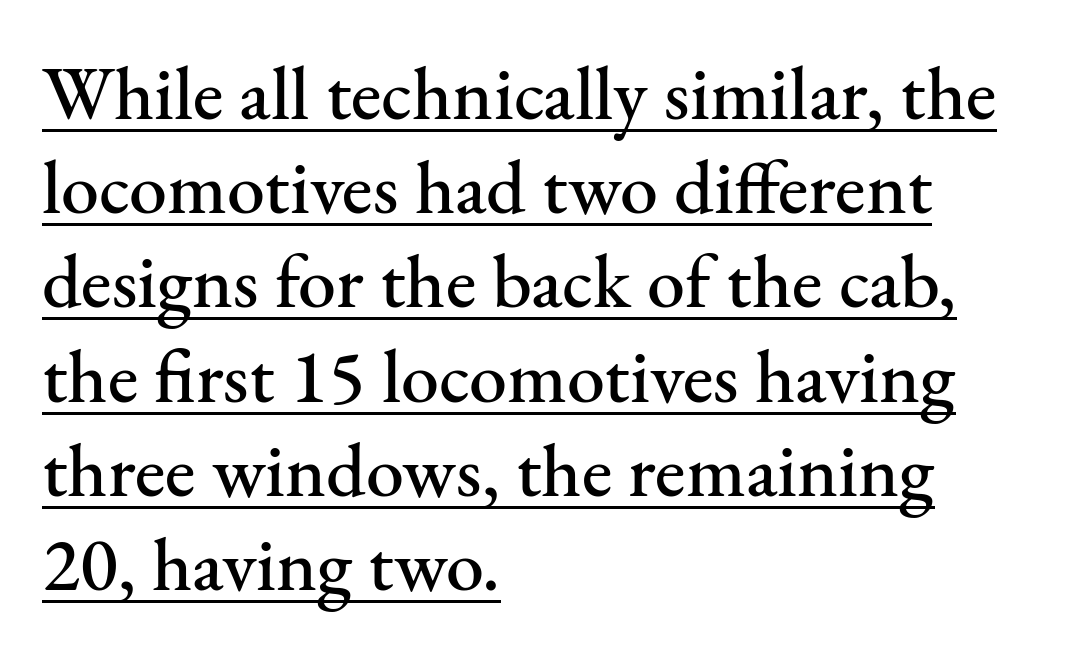
Glyph-to-glyph distance matches everyday printed text. Rendered with straight, roman letterforms. Proportional: the letters do not fall into vertical columns. Serif or sans? Serif — the stroke terminals have little feet. Every word sits above its own underline. Short and long lines alike share a common starting point at left.
